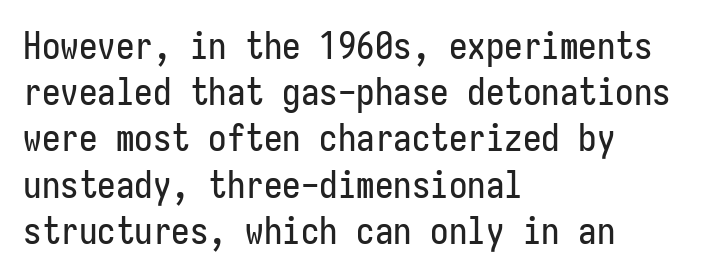
{"serif": "no", "italic": "no", "width": "condensed", "stroke_contrast": "low", "x_height": "medium", "monospaced": "yes", "underline": "no", "align": "left", "line_spacing": "normal", "line_spacing_ratio": 1.25, "letter_spacing": "normal", "letter_spacing_em": 0.0, "glyph_px": 37}
